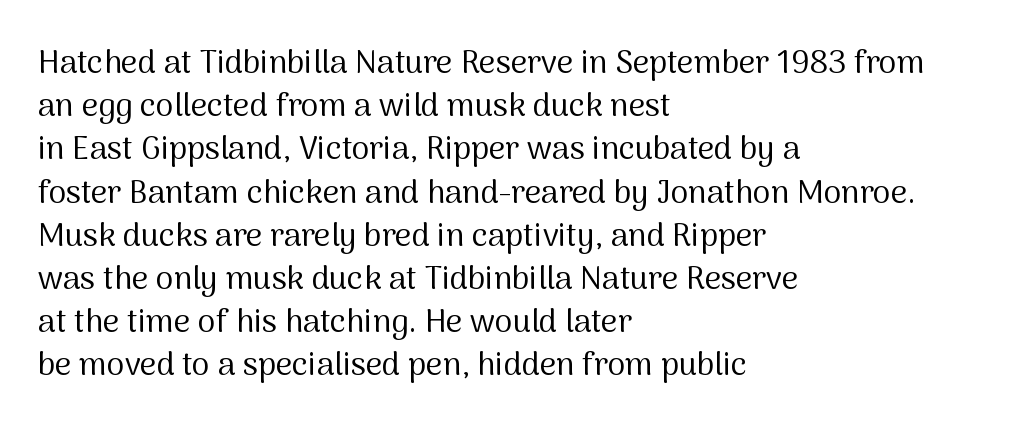
Q: Is the text bold? A: No.
Q: Is the text italic (slanted)? A: No, it is upright.
Q: Is the typeface a serif or a sans-serif typeface? A: Sans-serif.
Q: Is the text underlined? A: No.
Q: How is the paragraph aligned? A: Left-aligned.
Q: Is the spacing between letters normal or unusually wide? A: Normal.
Q: Is the spacing between lines tight, normal or loose? A: Normal.
Q: Width (condensed, normal, or wide)? A: Normal.
Q: Stroke contrast? A: Medium.
Q: x-height? A: Medium.
Q: Monospaced? A: No.
